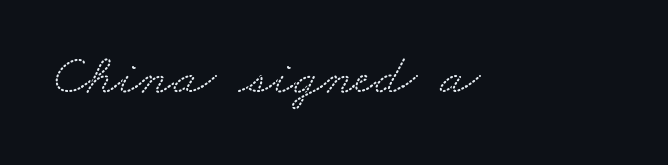
{"width": "wide", "stroke_contrast": "low", "x_height": "small", "monospaced": "no", "underline": "no", "letter_spacing": "normal", "letter_spacing_em": 0.0, "glyph_px": 58}
